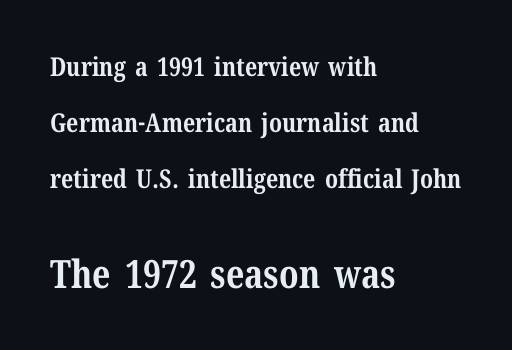
Q: Is the text bold? A: Yes.
Q: Is the text italic (slanted)? A: No, it is upright.
Q: Is the typeface a serif or a sans-serif typeface? A: Serif.
Q: Is the text underlined? A: No.
Q: How is the paragraph aligned? A: Left-aligned.
Q: Is the spacing between letters normal or unusually wide? A: Normal.
Q: Is the spacing between lines tight, normal or loose? A: Loose.
Q: Which block of text is set in a larger size, the first (top) or the second (bottom)? A: The second (bottom) one.
Q: Width (condensed, normal, or wide)? A: Normal.
Q: Stroke contrast? A: Medium.
Q: x-height? A: Medium.
Q: Monospaced? A: No.
